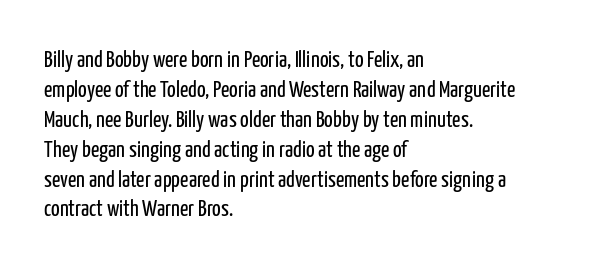
Q: Is the text bold? A: No.
Q: Is the text italic (slanted)? A: No, it is upright.
Q: Is the text underlined? A: No.
Q: How is the paragraph aligned? A: Left-aligned.
Q: Is the spacing between letters normal or unusually wide? A: Normal.
Q: Is the spacing between lines tight, normal or loose? A: Normal.
